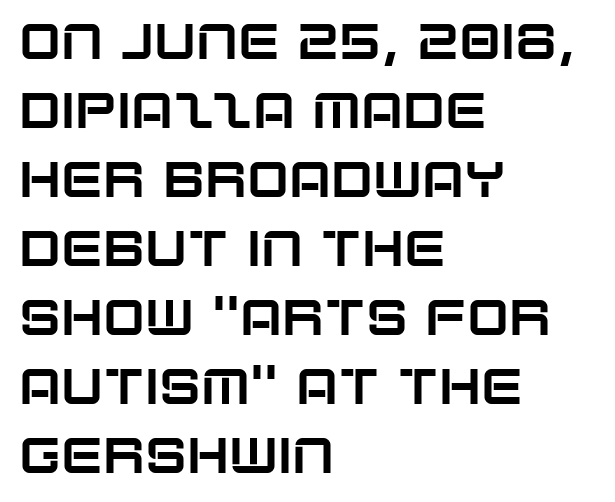
The image shows 50 px sans-serif type, upright; set left-aligned, normal line spacing (1.38x), normal letter spacing, not underlined; low stroke contrast and a large x-height.
